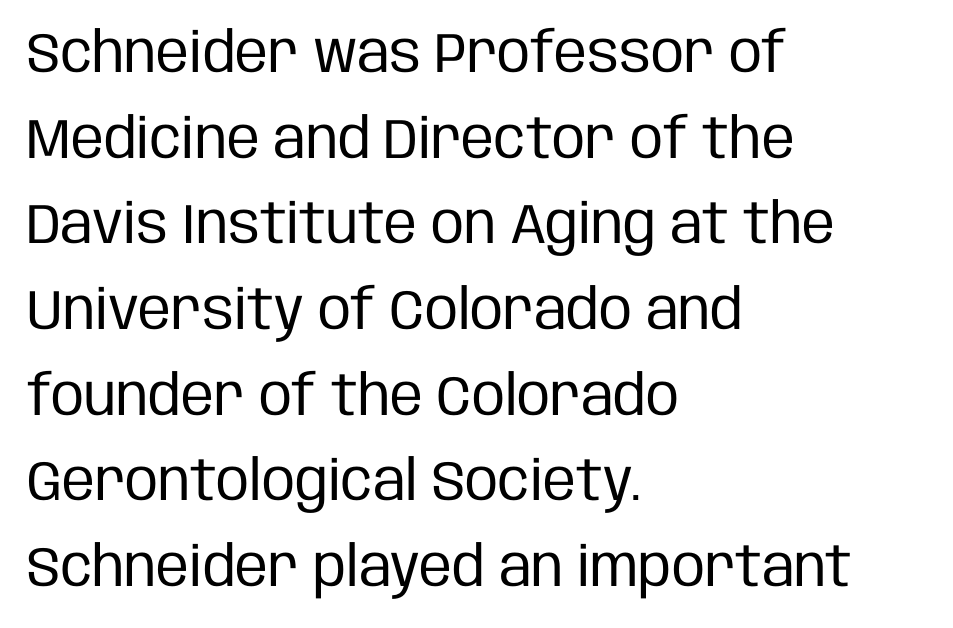
Quick note: underline off. The type is set solid horizontally, with unmodified tracking. Spacing verdict: proportional, widths tailored to each character. This sample uses a sans-serif face. Every row of glyphs begins at an identical x-position on the left.
